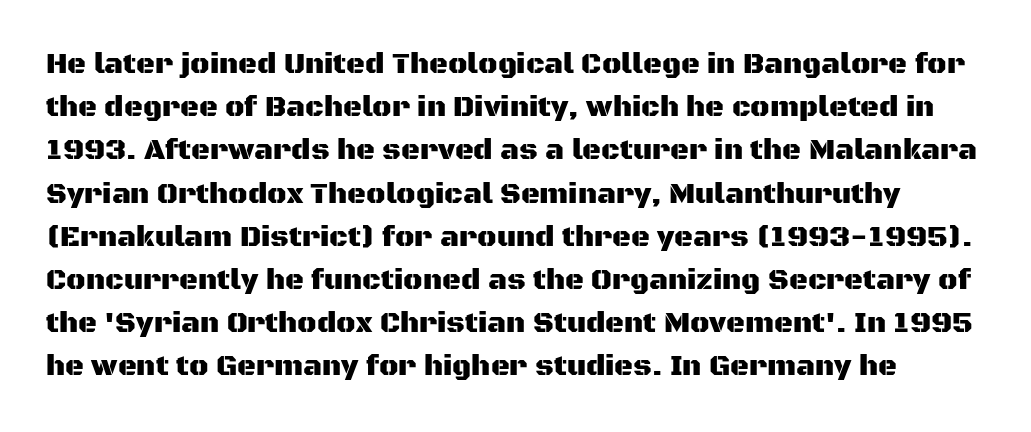
Q: Is the text italic (slanted)? A: No, it is upright.
Q: Is the typeface a serif or a sans-serif typeface? A: Sans-serif.
Q: Is the text underlined? A: No.
Q: Is the spacing between letters normal or unusually wide? A: Normal.
Q: Is the spacing between lines tight, normal or loose? A: Normal.
Q: Width (condensed, normal, or wide)? A: Normal.
Q: Stroke contrast? A: Medium.
Q: x-height? A: Large.
Q: Monospaced? A: No.
